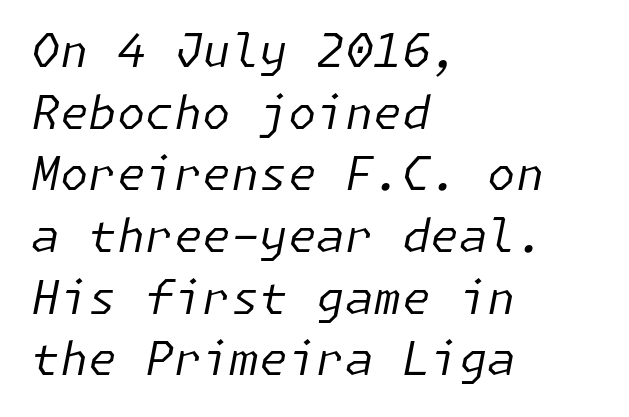
Q: Is the text bold? A: No.
Q: Is the text italic (slanted)? A: Yes, it leans right by about 11 degrees.
Q: Is the text underlined? A: No.
Q: How is the paragraph aligned? A: Left-aligned.
Q: Is the spacing between letters normal or unusually wide? A: Normal.
Q: Is the spacing between lines tight, normal or loose? A: Normal.
Q: Width (condensed, normal, or wide)? A: Normal.
Q: Stroke contrast? A: Low.
Q: x-height? A: Medium.
